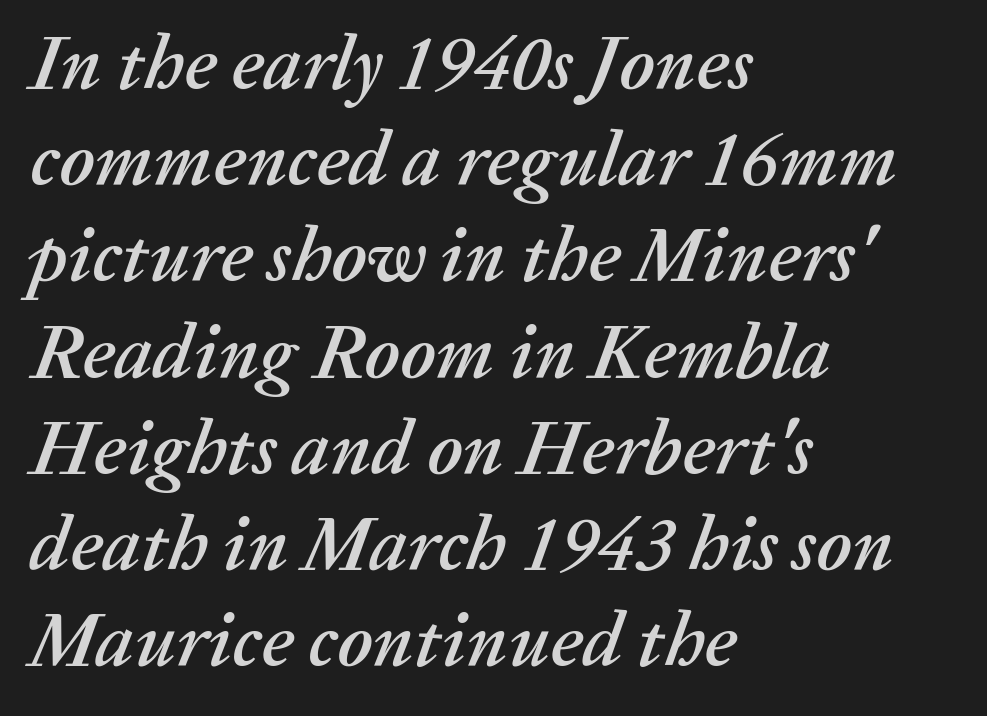
{"italic": "yes", "lean": "right", "slant_degrees": 20, "width": "normal", "stroke_contrast": "medium", "x_height": "medium", "monospaced": "no", "underline": "no", "align": "left", "line_spacing": "normal", "line_spacing_ratio": 1.25, "letter_spacing": "normal", "letter_spacing_em": 0.0, "glyph_px": 77}
